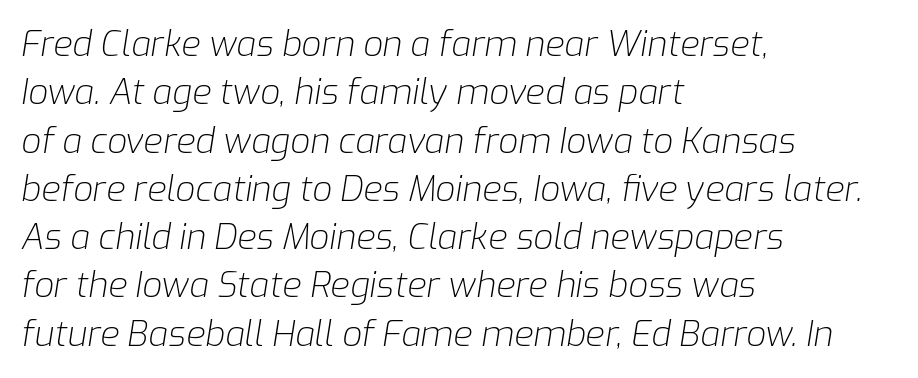
The image shows 35 px light type, italic (leaning right); set left-aligned, normal line spacing (1.38x), normal letter spacing, not underlined; low stroke contrast and a medium x-height.
